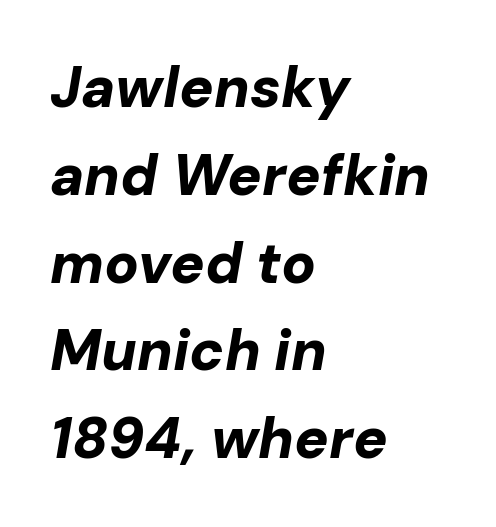
{"italic": "yes", "lean": "right", "slant_degrees": 10, "bold": "yes", "weight": "bold", "width": "normal", "stroke_contrast": "low", "x_height": "medium", "monospaced": "no", "underline": "no", "align": "left", "line_spacing": "normal", "line_spacing_ratio": 1.54, "letter_spacing": "normal", "letter_spacing_em": 0.0, "glyph_px": 57}
